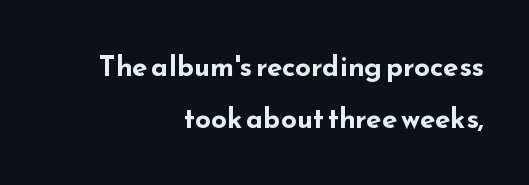
{"serif": "no", "italic": "no", "bold": "yes", "weight": "bold", "width": "wide", "stroke_contrast": "low", "x_height": "small", "monospaced": "no", "underline": "no", "align": "right", "line_spacing_ratio": 1.85, "letter_spacing": "normal", "letter_spacing_em": 0.0, "glyph_px": 28}
